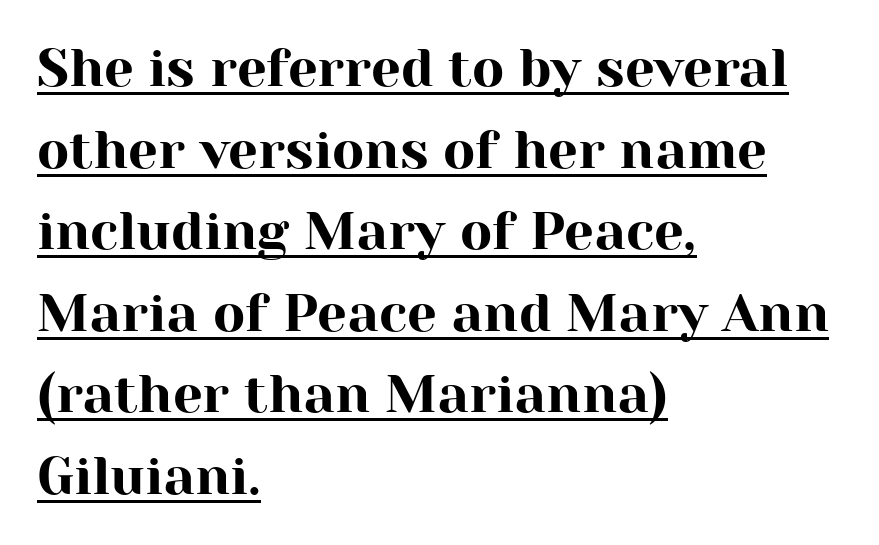
This sample uses a serif face. Note the varied advance widths — an 'i' is clearly narrower than an 'm'. A roman cut, with each character standing at attention. The lettering is marked with a stroke running underneath it. How are the letters spaced? Ordinarily, with no added tracking.
